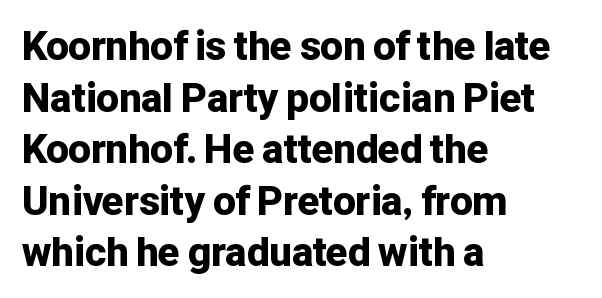
{"serif": "no", "italic": "no", "bold": "yes", "weight": "bold", "width": "normal", "stroke_contrast": "low", "x_height": "medium", "monospaced": "no", "underline": "no", "align": "left", "line_spacing": "normal", "line_spacing_ratio": 1.29, "letter_spacing": "normal", "letter_spacing_em": 0.0, "glyph_px": 40}
